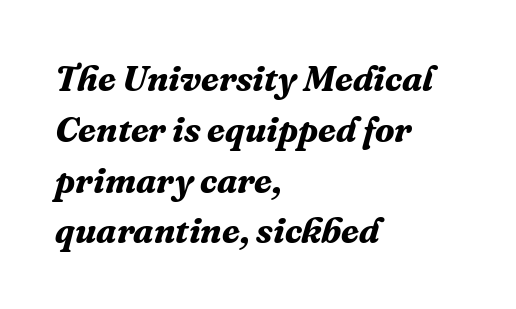
{"serif": "yes", "italic": "yes", "lean": "right", "slant_degrees": 16, "bold": "yes", "weight": "bold", "width": "normal", "stroke_contrast": "medium", "x_height": "medium", "monospaced": "no", "underline": "no", "align": "left", "line_spacing": "normal", "line_spacing_ratio": 1.41, "letter_spacing": "normal", "letter_spacing_em": 0.0, "glyph_px": 36}
